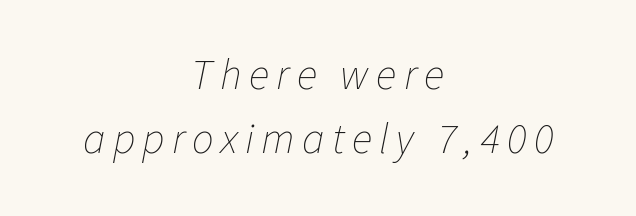
Q: Is the text bold? A: No.
Q: Is the text italic (slanted)? A: Yes, it leans right by about 11 degrees.
Q: Is the text underlined? A: No.
Q: How is the paragraph aligned? A: Centered.
Q: Is the spacing between lines tight, normal or loose? A: Normal.
Q: Width (condensed, normal, or wide)? A: Normal.
Q: Stroke contrast? A: Low.
Q: x-height? A: Medium.
Q: Monospaced? A: No.
